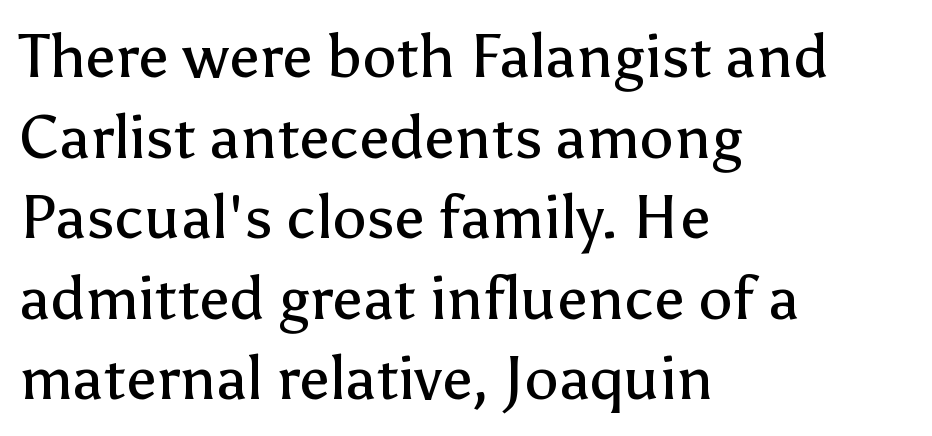
{"serif": "no", "italic": "no", "bold": "no", "weight": "regular", "width": "normal", "stroke_contrast": "low", "x_height": "medium", "monospaced": "no", "underline": "no", "align": "left", "line_spacing": "normal", "line_spacing_ratio": 1.32, "letter_spacing": "normal", "letter_spacing_em": 0.0, "glyph_px": 61}
